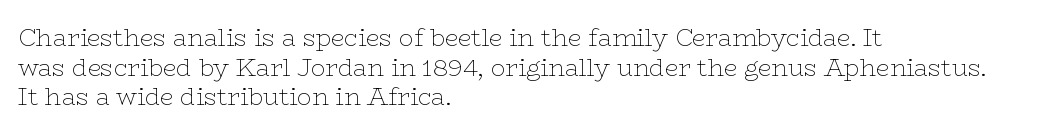
{"italic": "no", "bold": "no", "underline": "no", "align": "left", "line_spacing_ratio": 1.23, "letter_spacing": "normal", "letter_spacing_em": 0.0, "glyph_px": 24}
